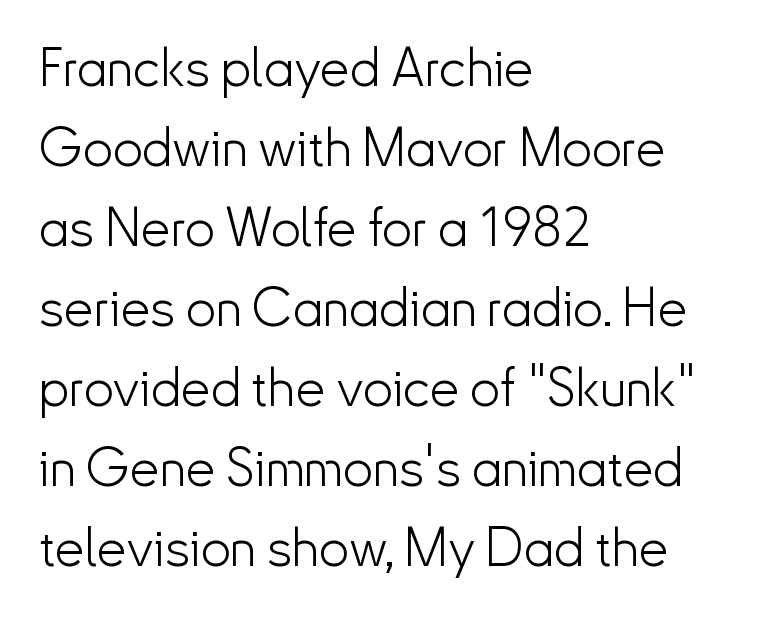
Q: Is the text bold? A: No.
Q: Is the text italic (slanted)? A: No, it is upright.
Q: Is the typeface a serif or a sans-serif typeface? A: Sans-serif.
Q: Is the text underlined? A: No.
Q: How is the paragraph aligned? A: Left-aligned.
Q: Is the spacing between letters normal or unusually wide? A: Normal.
Q: Is the spacing between lines tight, normal or loose? A: Normal.
Q: Width (condensed, normal, or wide)? A: Normal.
Q: Stroke contrast? A: Low.
Q: x-height? A: Small.
Q: Monospaced? A: No.
